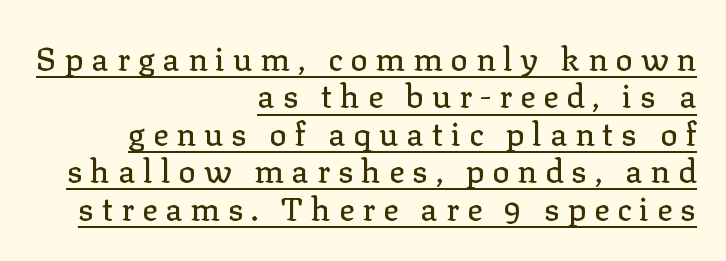
Has an underline been added? It has. Compared with typical body copy, the letter spacing here is much looser. The passage shown is typed in a proportional face where columns would drift. These lines are set flush right with a ragged left edge. Quick note: not italic, upright. Small tapered or slab feet sit at the stroke ends, so this counts as serif.
